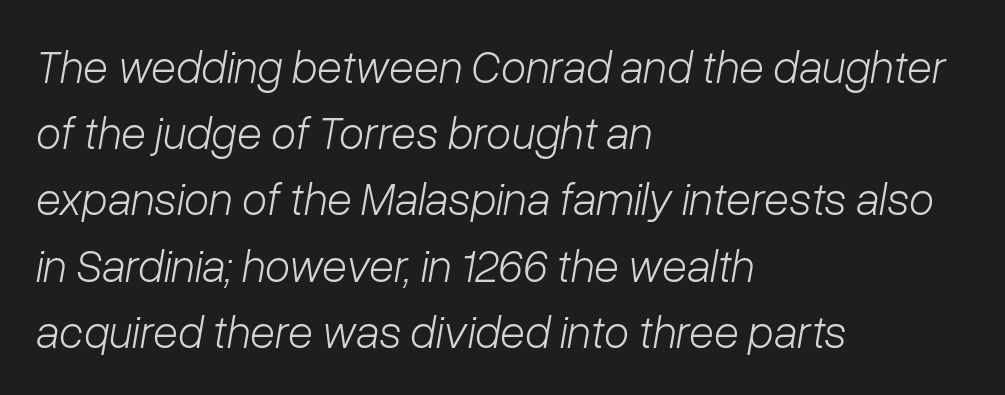
Whoever set this chose a conventional vertical rhythm. Proportional: the letters do not fall into vertical columns. Here the glyphs are tracked normally, forming tight word shapes. Heaviness? Minimal to ordinary, like unemphasized prose. The text block is weighted toward the left margin, trailing off unevenly rightward.
